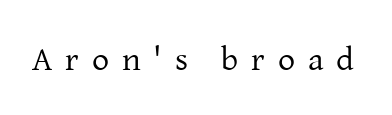
The image shows 34 px regular-weight serif type, upright; set unusually wide letter spacing (+0.38 em), not underlined; low stroke contrast and a medium x-height.
